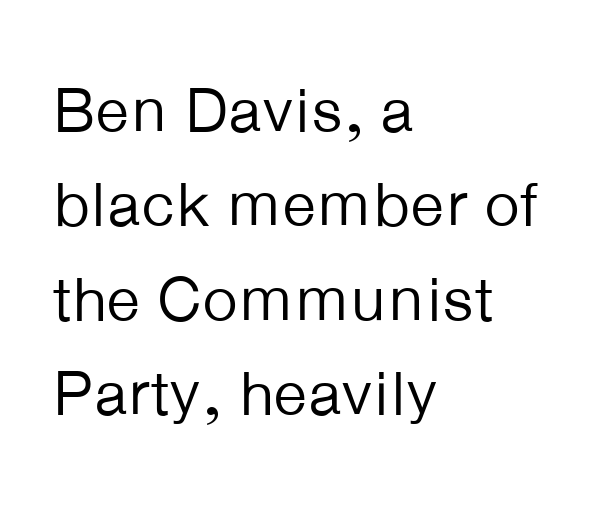
The image shows 63 px regular-weight sans-serif type, upright; set left-aligned, normal line spacing (1.5x), normal letter spacing, not underlined; low stroke contrast and a medium x-height.
